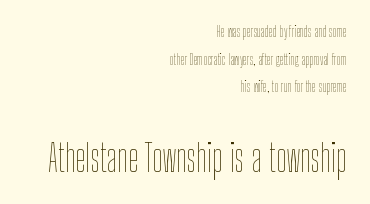
Underlining? Definitely not there. Weight class: somewhere from thin through regular. Quick note: not italic, upright. Horizontal alignment here is rightward, an uncommon choice for prose.
